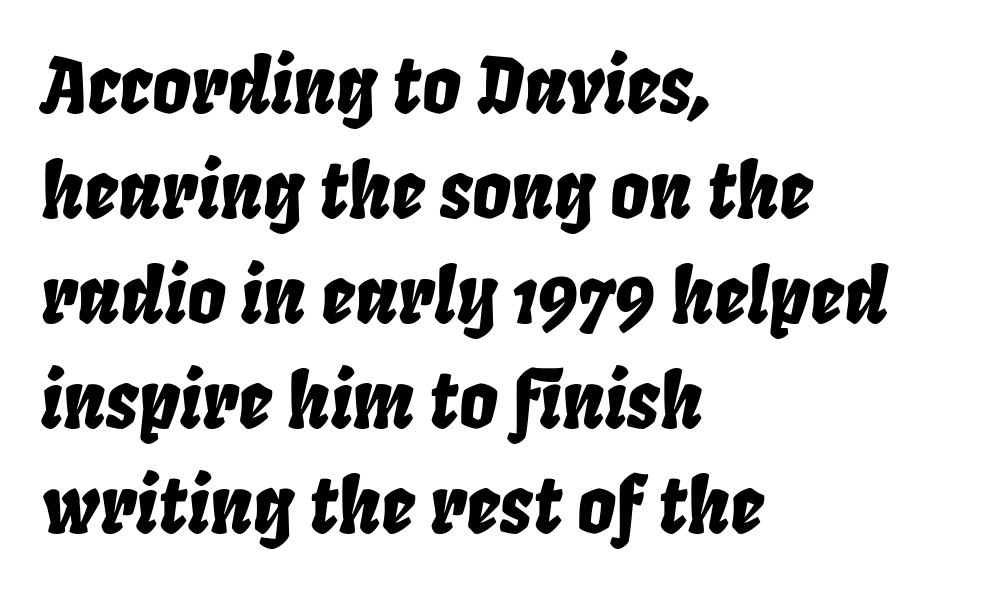
Q: Is the text italic (slanted)? A: Yes, it leans right by about 8 degrees.
Q: Is the text underlined? A: No.
Q: How is the paragraph aligned? A: Left-aligned.
Q: Is the spacing between letters normal or unusually wide? A: Normal.
Q: Is the spacing between lines tight, normal or loose? A: Normal.
Q: Width (condensed, normal, or wide)? A: Condensed.
Q: Stroke contrast? A: Low.
Q: x-height? A: Large.
Q: Monospaced? A: No.
